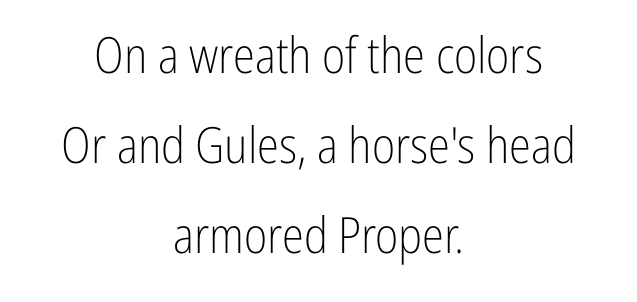
The line texture is even and compact thanks to regular tracking. The setting favours the middle, as headings and verse often do. Looks like regular typesetting: each glyph gets only the width it needs. Lines of text with bare space underneath.
